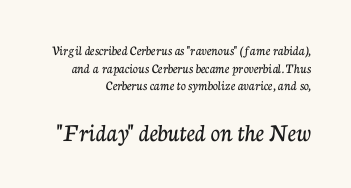
The image shows 26 px text type; set normal line spacing (1.26x), normal letter spacing, not underlined; the second (bottom) block is 1.86x larger.
